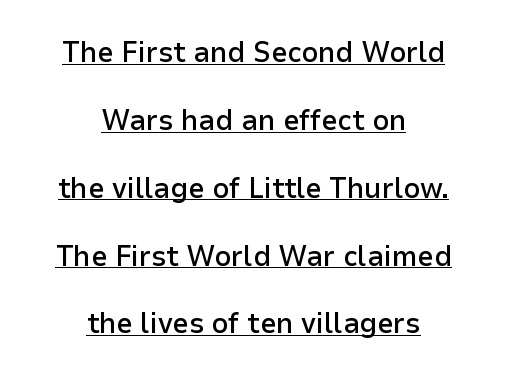
Q: Is the text bold? A: Semi-bold.
Q: Is the text italic (slanted)? A: No, it is upright.
Q: Is the typeface a serif or a sans-serif typeface? A: Sans-serif.
Q: Is the text underlined? A: Yes.
Q: How is the paragraph aligned? A: Centered.
Q: Is the spacing between letters normal or unusually wide? A: Normal.
Q: Is the spacing between lines tight, normal or loose? A: Loose.
Q: Width (condensed, normal, or wide)? A: Normal.
Q: Stroke contrast? A: Low.
Q: x-height? A: Medium.
Q: Monospaced? A: No.
